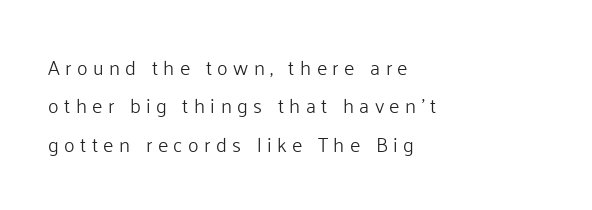
{"italic": "no", "bold": "no", "underline": "no", "align": "left", "line_spacing": "loose", "line_spacing_ratio": 1.92, "letter_spacing": "wide", "letter_spacing_em": 0.27, "glyph_px": 20}
